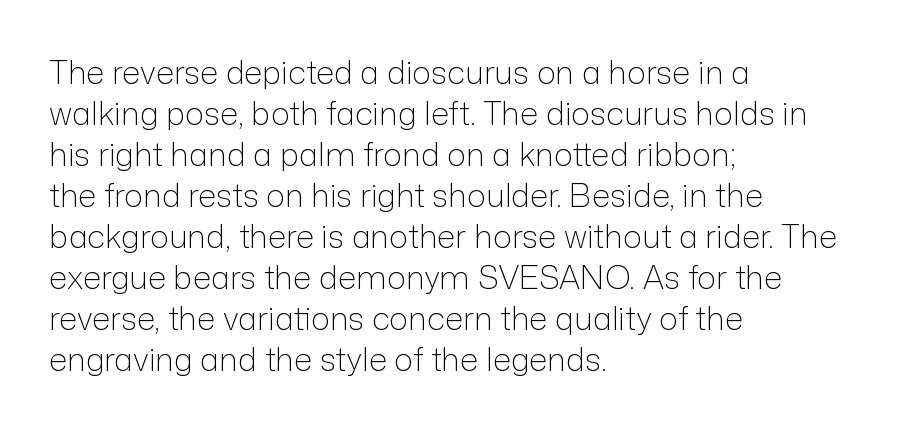
The image shows 32 px light sans-serif type, upright; set left-aligned, normal line spacing (1.28x), normal letter spacing, not underlined; low stroke contrast and a medium x-height.
